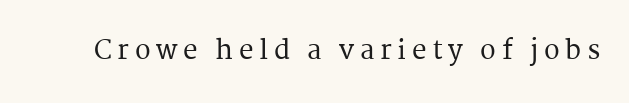
If you drew a line through each stem, it would be perfectly vertical. Inter-character spacing is expanded well beyond the font's built-in metrics. Each row of text sits above clean, open space.
